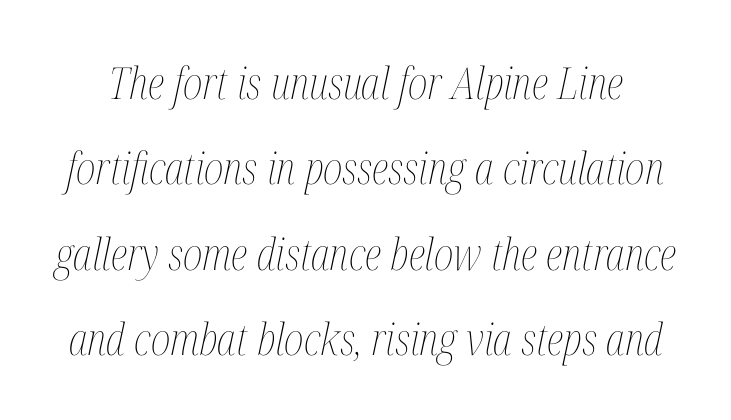
The image shows 44 px thin, condensed type, italic (leaning right); set loose line spacing (1.94x), normal letter spacing, not underlined; medium stroke contrast and a medium x-height.
